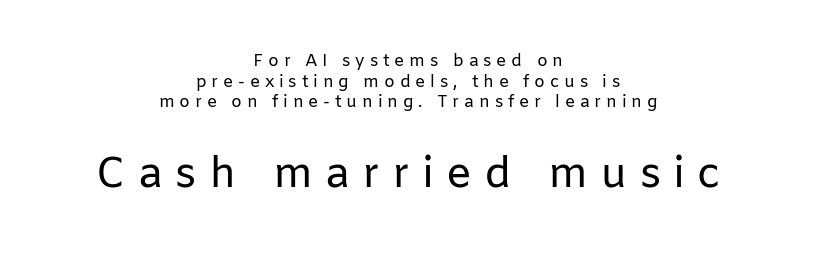
Q: Is the text bold? A: No.
Q: Is the text italic (slanted)? A: No, it is upright.
Q: Is the typeface a serif or a sans-serif typeface? A: Sans-serif.
Q: Is the text underlined? A: No.
Q: How is the paragraph aligned? A: Centered.
Q: Is the spacing between letters normal or unusually wide? A: Unusually wide.
Q: Which block of text is set in a larger size, the first (top) or the second (bottom)? A: The second (bottom) one.
Q: Width (condensed, normal, or wide)? A: Normal.
Q: Stroke contrast? A: Low.
Q: x-height? A: Medium.
Q: Monospaced? A: No.
